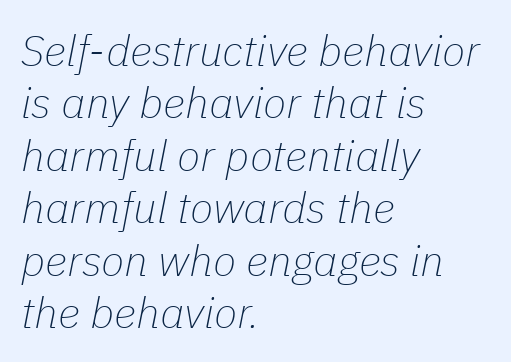
{"italic": "yes", "lean": "right", "slant_degrees": 11, "bold": "no", "weight": "thin", "width": "normal", "stroke_contrast": "low", "x_height": "medium", "monospaced": "no", "underline": "no", "align": "left", "line_spacing_ratio": 1.22, "letter_spacing": "normal", "letter_spacing_em": 0.0, "glyph_px": 43}
